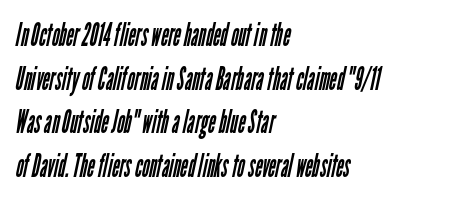
The image shows 32 px regular-weight, condensed sans-serif type; set left-aligned, normal line spacing (1.36x), normal letter spacing, not underlined; low stroke contrast and a medium x-height.
